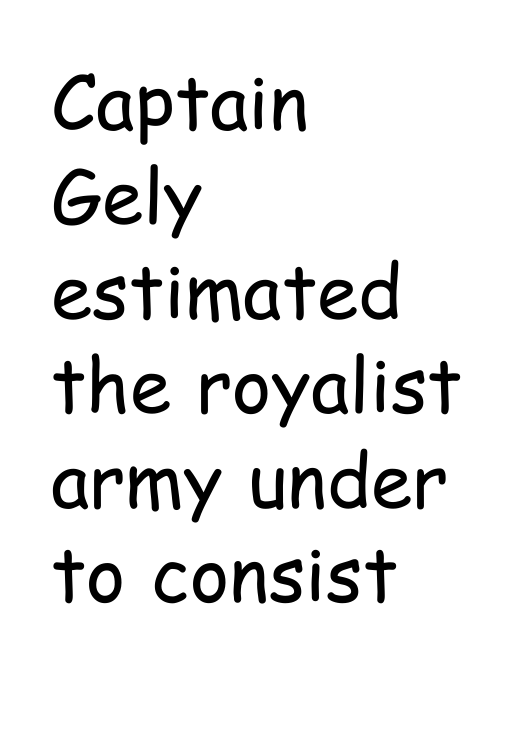
Q: Is the text bold? A: No.
Q: Is the text italic (slanted)? A: No, it is upright.
Q: Is the typeface a serif or a sans-serif typeface? A: Sans-serif.
Q: Is the text underlined? A: No.
Q: How is the paragraph aligned? A: Left-aligned.
Q: Is the spacing between letters normal or unusually wide? A: Normal.
Q: Is the spacing between lines tight, normal or loose? A: Normal.
Q: Width (condensed, normal, or wide)? A: Condensed.
Q: Stroke contrast? A: Low.
Q: x-height? A: Medium.
Q: Monospaced? A: No.
